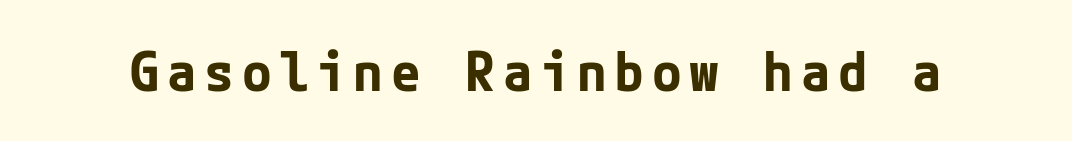
Q: Is the text bold? A: Yes.
Q: Is the text italic (slanted)? A: No, it is upright.
Q: Is the typeface a serif or a sans-serif typeface? A: Sans-serif.
Q: Is the text underlined? A: No.
Q: Width (condensed, normal, or wide)? A: Normal.
Q: Stroke contrast? A: Low.
Q: x-height? A: Medium.
